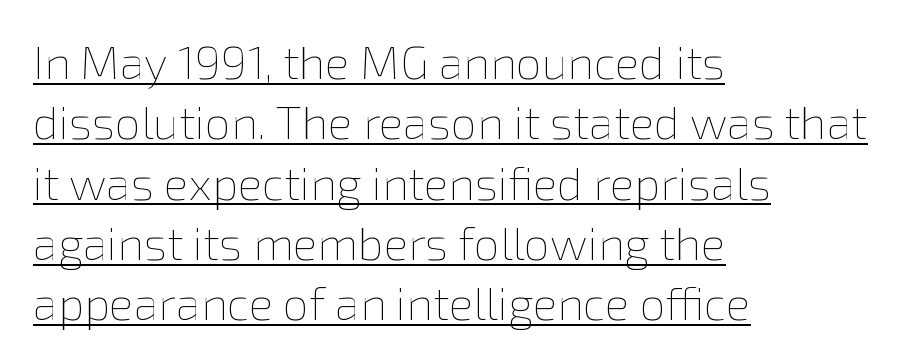
The lettering is marked with a stroke running underneath it. Rendered with straight, roman letterforms. This rendering uses left alignment, leaving the right contour irregular. Stroke mass is kept to a normal reading level or below.
